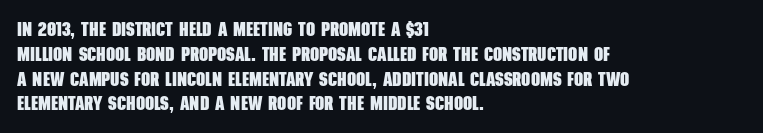
The image shows 20 px bold type; set left-aligned, line spacing 1.24x, normal letter spacing, not underlined.
